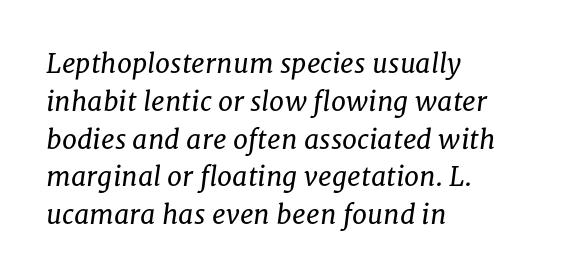
The image shows 27 px text type, italic (leaning right); set left-aligned, normal line spacing (1.4x), normal letter spacing, not underlined.
